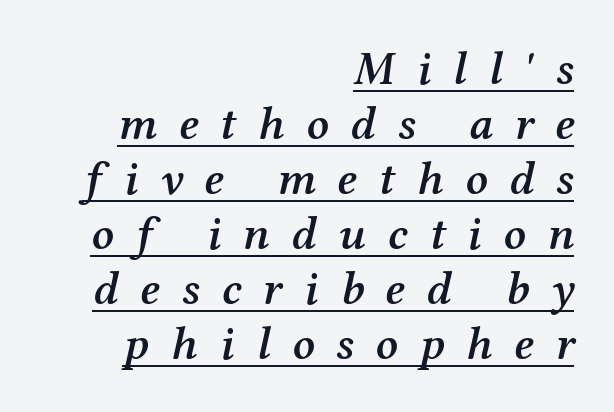
{"serif": "yes", "italic": "yes", "lean": "right", "slant_degrees": 12, "bold": "semi", "weight": "semibold", "width": "normal", "stroke_contrast": "medium", "x_height": "medium", "monospaced": "no", "underline": "yes", "align": "right", "line_spacing_ratio": 1.17, "letter_spacing": "wide", "letter_spacing_em": 0.46, "glyph_px": 47}
